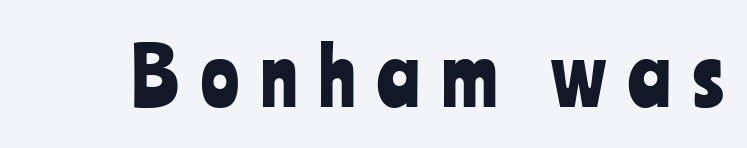
Q: Is the text italic (slanted)? A: No, it is upright.
Q: Is the typeface a serif or a sans-serif typeface? A: Sans-serif.
Q: Is the text underlined? A: No.
Q: Is the spacing between letters normal or unusually wide? A: Unusually wide.
Q: Width (condensed, normal, or wide)? A: Condensed.
Q: Stroke contrast? A: Low.
Q: x-height? A: Medium.
Q: Monospaced? A: No.
